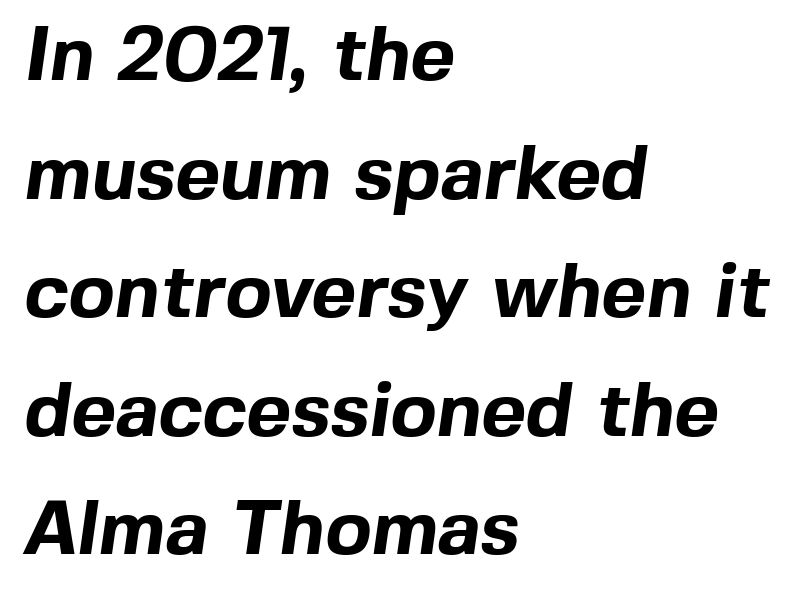
Q: Is the text bold? A: Yes.
Q: Is the typeface a serif or a sans-serif typeface? A: Sans-serif.
Q: Is the text underlined? A: No.
Q: How is the paragraph aligned? A: Left-aligned.
Q: Is the spacing between letters normal or unusually wide? A: Normal.
Q: Is the spacing between lines tight, normal or loose? A: Normal.
Q: Width (condensed, normal, or wide)? A: Normal.
Q: x-height? A: Medium.
Q: Monospaced? A: No.
